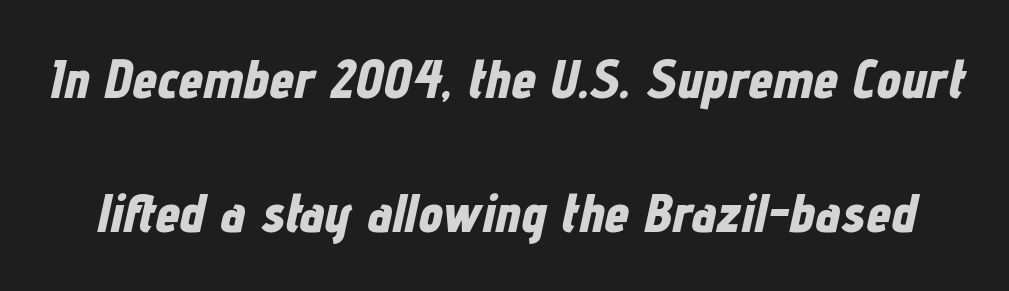
The image shows 55 px bold, condensed type, italic (leaning right); set loose line spacing (2.44x), normal letter spacing, not underlined; low stroke contrast and a medium x-height.
